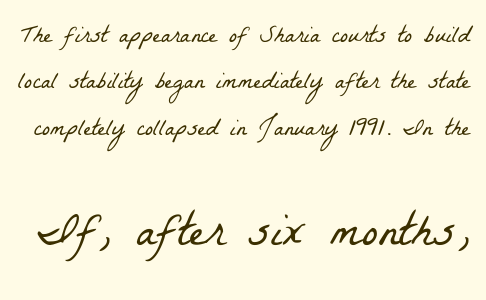
The image shows 48 px light, condensed serif type; set loose line spacing (1.93x), normal letter spacing, not underlined; the second (bottom) block is 2.0x larger; low stroke contrast and a medium x-height.
